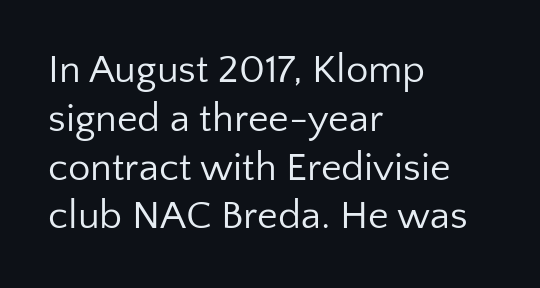
These lines are set flush left with a ragged right edge. Here the designer chose a conventional face with non-uniform glyph widths. Note: no serifs on the glyphs. The typography opts for an upright posture over an oblique one. The typeface has the unassuming heft of standard copy or less. The zone under the glyphs is completely vacant.
